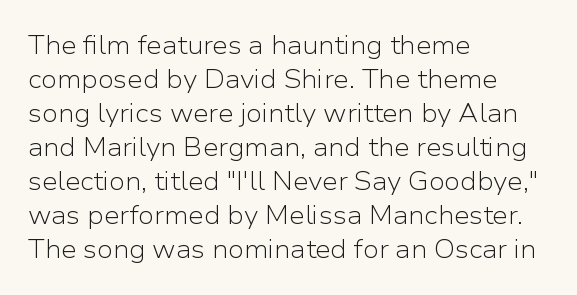
The image shows 25 px text type, upright; set left-aligned, normal line spacing (1.36x), normal letter spacing, not underlined.
